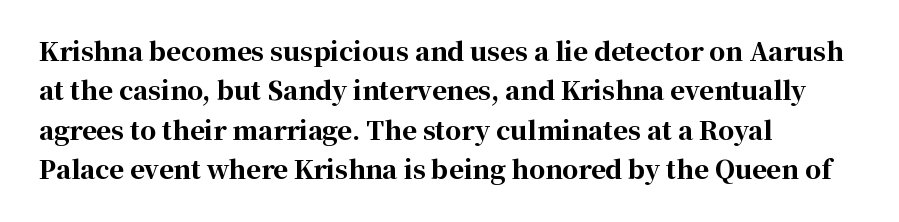
Evenly set lines give the paragraph a standard silhouette. Glance below the letters and you will spot only blank space. Typeset ragged right — the left edge is the straight one. This sample uses plain, unmodified letter spacing. Style check: upright. I'd describe the lettering as bold — thick and assertive.
